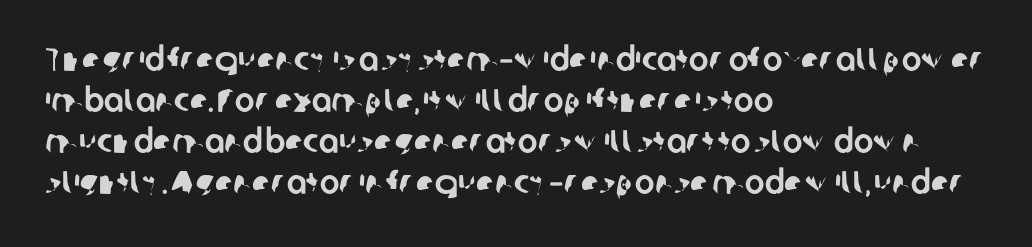
The image shows 33 px sans-serif type; set left-aligned, line spacing 1.24x, normal letter spacing, not underlined; low stroke contrast and a medium x-height.
